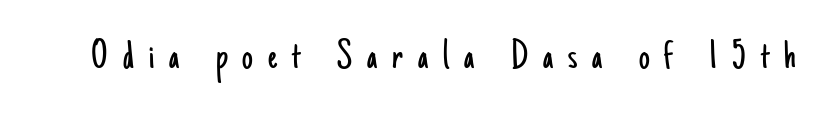
Q: Is the text bold? A: No.
Q: Is the text italic (slanted)? A: No, it is upright.
Q: Is the typeface a serif or a sans-serif typeface? A: Sans-serif.
Q: Is the text underlined? A: No.
Q: Is the spacing between letters normal or unusually wide? A: Unusually wide.
Q: Width (condensed, normal, or wide)? A: Condensed.
Q: Stroke contrast? A: Low.
Q: x-height? A: Small.
Q: Monospaced? A: No.
